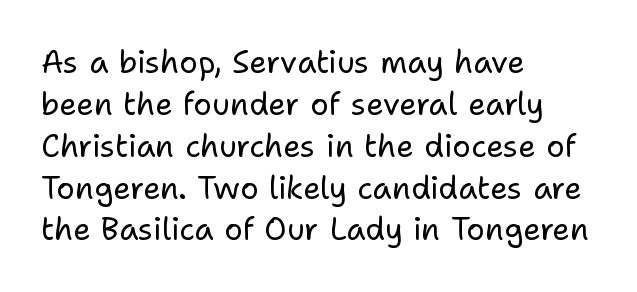
The horizontal fit of the characters is conventional and even. Nobody drew a line under any word here. Honestly, the row spacing looks completely unremarkable. A light-to-regular cut is what we see here. One-word summary of the alignment: left.
